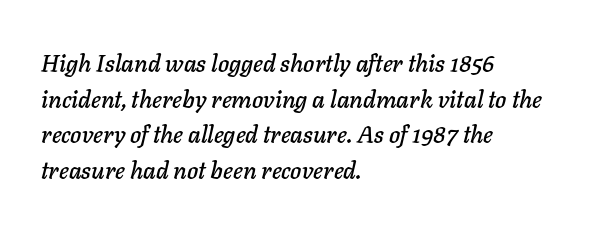
The image shows 24 px text type, italic (leaning right); set left-aligned, normal line spacing (1.48x), normal letter spacing, not underlined.
